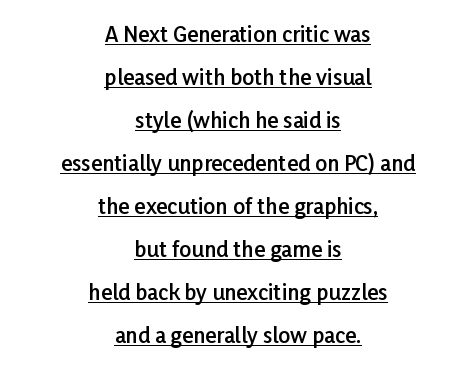
The image shows 21 px text type, upright; set centered, loose line spacing (2.05x), normal letter spacing, underlined.
